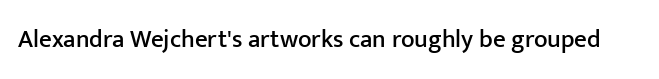
{"italic": "no", "underline": "no", "letter_spacing": "normal", "letter_spacing_em": 0.0, "glyph_px": 25}
